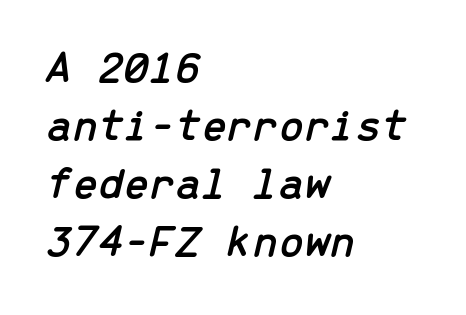
Q: Is the text italic (slanted)? A: Yes, it leans right by about 13 degrees.
Q: Is the text underlined? A: No.
Q: How is the paragraph aligned? A: Left-aligned.
Q: Is the spacing between letters normal or unusually wide? A: Normal.
Q: Is the spacing between lines tight, normal or loose? A: Normal.
Q: Width (condensed, normal, or wide)? A: Normal.
Q: Stroke contrast? A: Low.
Q: x-height? A: Medium.
Q: Monospaced? A: Yes.
